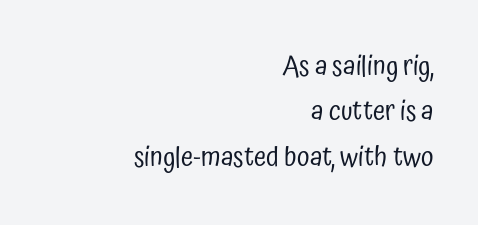
The image shows 28 px regular-weight, condensed sans-serif type, upright; set right-aligned, normal line spacing (1.62x), normal letter spacing, not underlined; low stroke contrast and a medium x-height.
